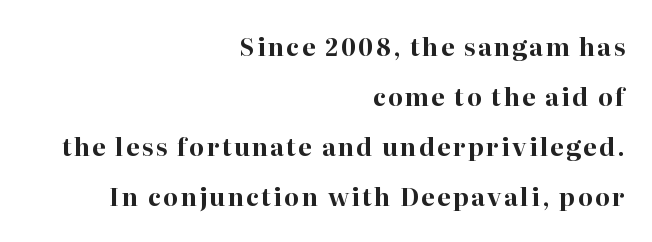
The image shows 24 px bold type, upright; set right-aligned, loose line spacing (2.09x), not underlined.
